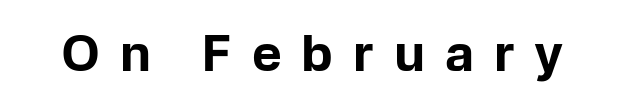
{"serif": "no", "italic": "no", "bold": "yes", "weight": "bold", "width": "normal", "stroke_contrast": "low", "x_height": "medium", "monospaced": "no", "underline": "no", "letter_spacing": "wide", "letter_spacing_em": 0.4, "glyph_px": 50}
